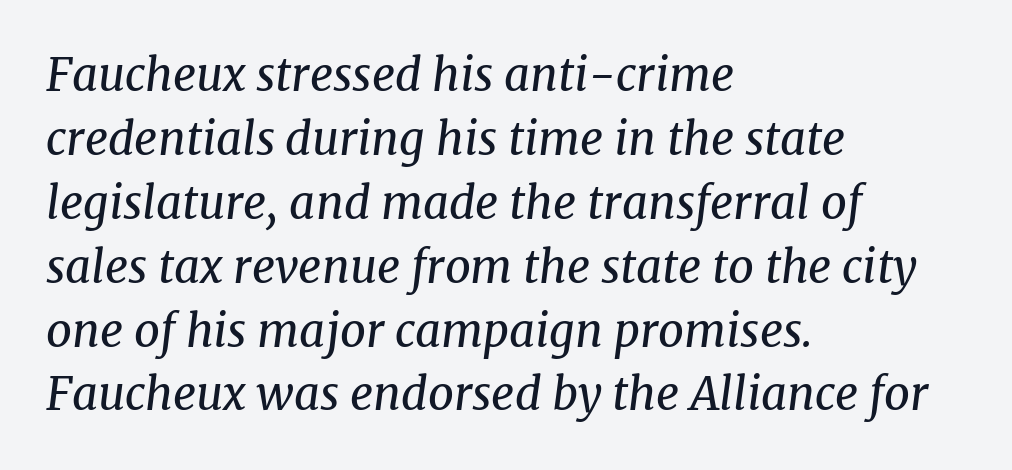
There is no visible air inserted between adjacent glyphs. Successive baselines arrive at the customary interval. Bold? No — there's no thickening of the strokes. If you drew a line through each stem, it would be angled. Lines of text with bare space underneath.
